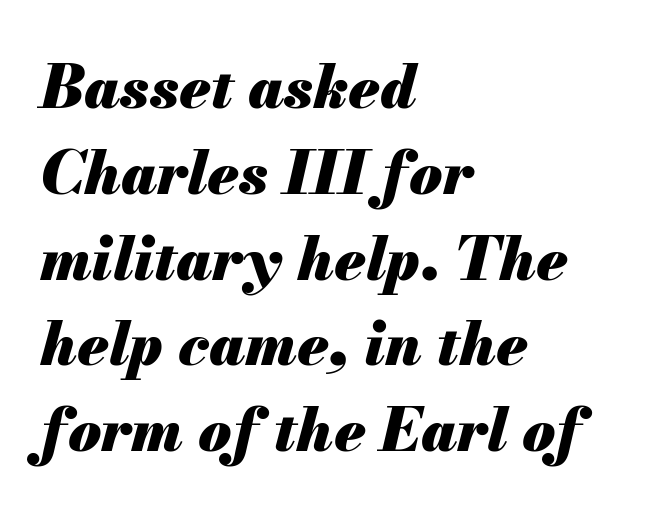
Q: Is the text bold? A: Yes.
Q: Is the text italic (slanted)? A: Yes, it leans right by about 13 degrees.
Q: Is the text underlined? A: No.
Q: How is the paragraph aligned? A: Left-aligned.
Q: Is the spacing between letters normal or unusually wide? A: Normal.
Q: Is the spacing between lines tight, normal or loose? A: Normal.
Q: Width (condensed, normal, or wide)? A: Normal.
Q: Stroke contrast? A: Medium.
Q: x-height? A: Small.
Q: Monospaced? A: No.
